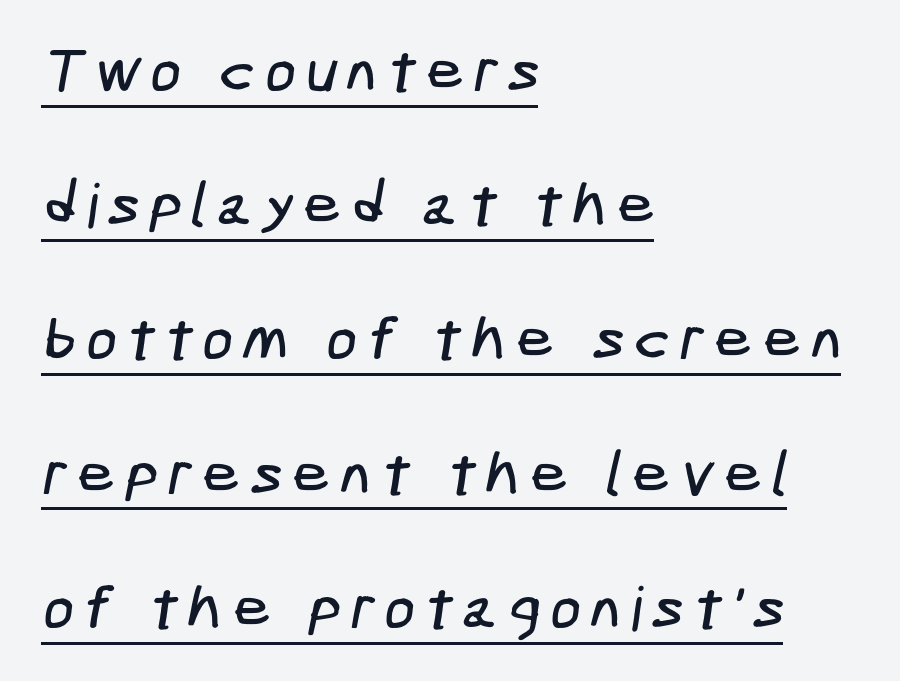
{"serif": "no", "width": "condensed", "stroke_contrast": "low", "x_height": "medium", "underline": "yes", "align": "left", "line_spacing": "loose", "line_spacing_ratio": 2.2, "glyph_px": 61}
